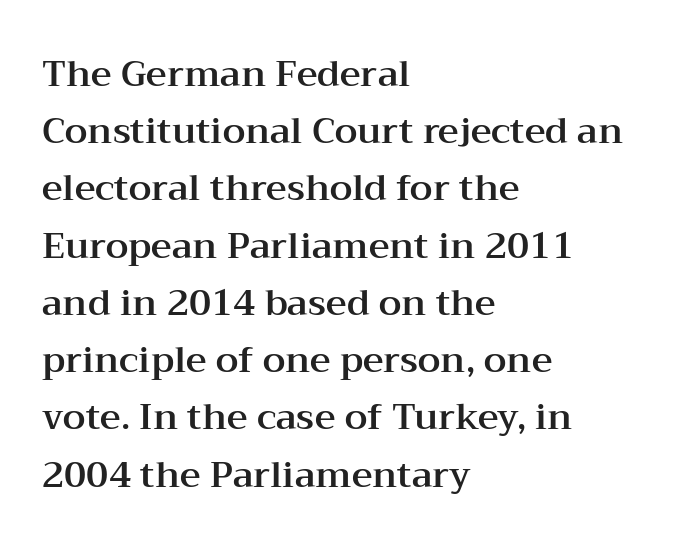
The image shows 36 px wide serif type, upright; set left-aligned, normal line spacing (1.59x), normal letter spacing, not underlined; medium stroke contrast and a medium x-height.
